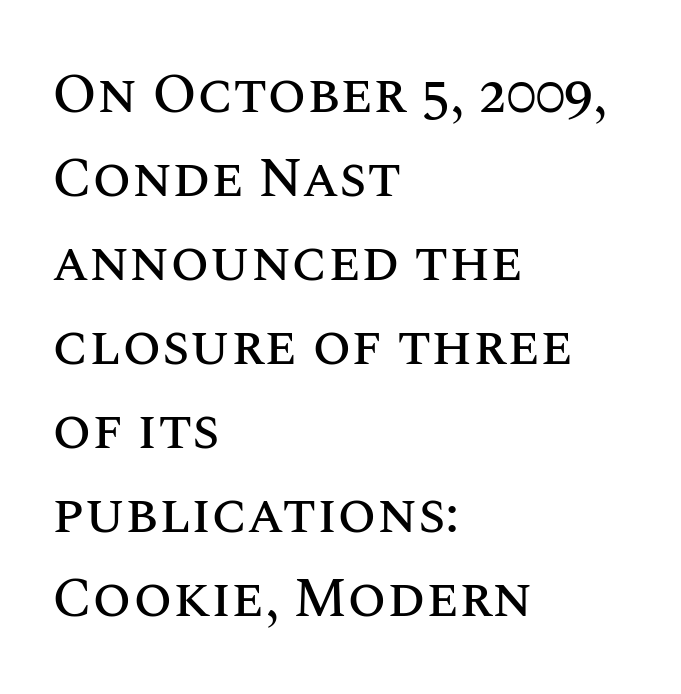
{"italic": "no", "width": "normal", "stroke_contrast": "medium", "x_height": "large", "monospaced": "no", "underline": "no", "align": "left", "line_spacing": "normal", "line_spacing_ratio": 1.5, "letter_spacing": "normal", "letter_spacing_em": 0.0, "glyph_px": 56}
